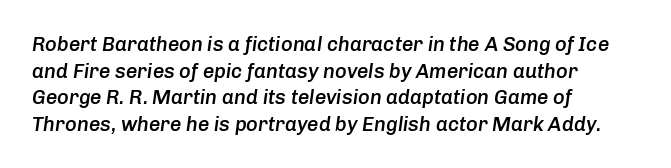
Q: Is the text bold? A: Semi-bold.
Q: Is the text italic (slanted)? A: Yes, it leans right by about 8 degrees.
Q: Is the text underlined? A: No.
Q: How is the paragraph aligned? A: Left-aligned.
Q: Is the spacing between letters normal or unusually wide? A: Normal.
Q: Is the spacing between lines tight, normal or loose? A: Normal.
